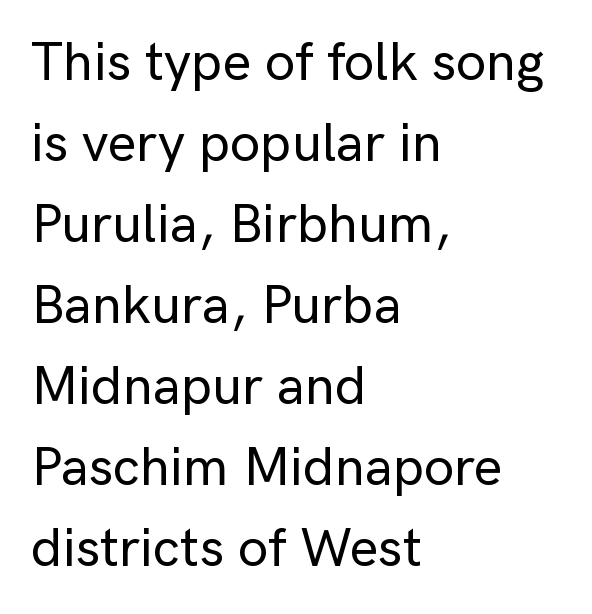
The image shows 54 px sans-serif type, upright; set left-aligned, normal line spacing (1.5x), normal letter spacing, not underlined; low stroke contrast and a medium x-height.
